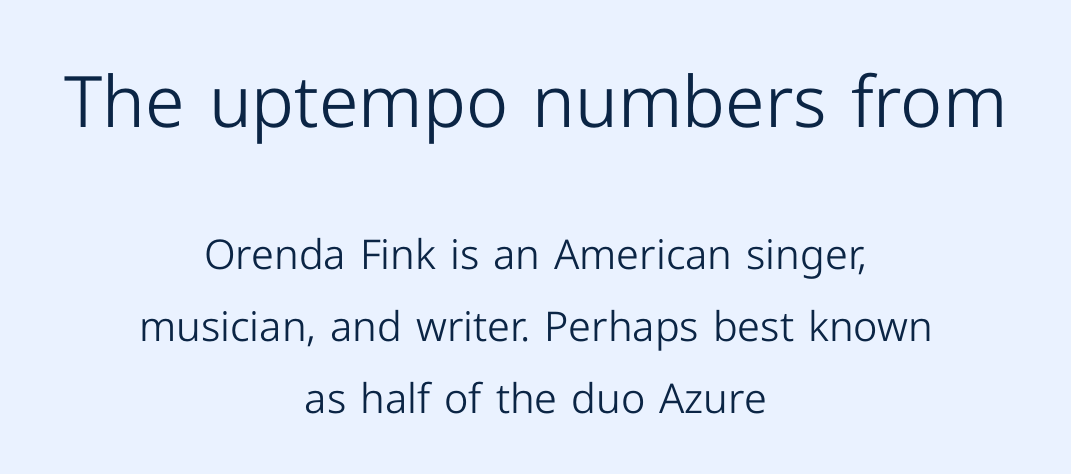
{"serif": "no", "italic": "no", "bold": "no", "weight": "light", "width": "normal", "stroke_contrast": "low", "x_height": "medium", "monospaced": "no", "underline": "no", "align": "center", "line_spacing_ratio": 1.75, "letter_spacing": "normal", "letter_spacing_em": 0.0, "larger_block": "first", "size_ratio": 1.73, "glyph_px": 71}
